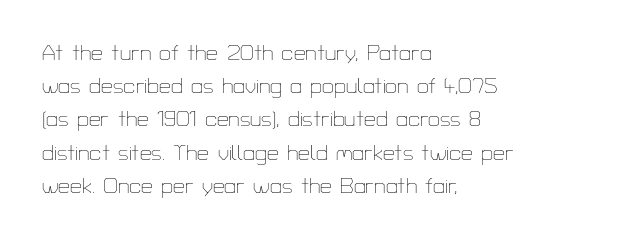
The face looks like a standard text weight, possibly lighter. Short and long lines alike share a common starting point at left. Vertically, the passage feels balanced, rows spaced as you'd expect. A bare baseline throughout the passage. Here the glyphs are tracked normally, forming tight word shapes.
